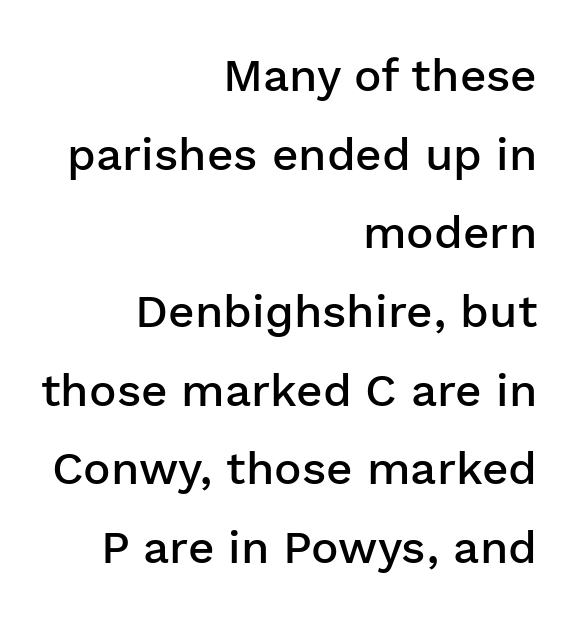
Unlike a traditional serif, this face leaves its strokes unadorned. The face used here is a semibold: visibly heavier than regular, lighter than bold. If you drew a line through each stem, it would be perfectly vertical. What stands out about the letter spacing? Nothing — it is the standard amount. Just letters on the line, the space beneath them empty. Alignment: flush right.
